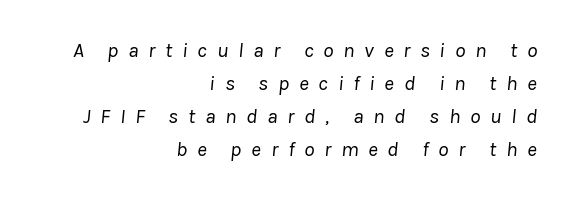
Q: Is the text bold? A: No.
Q: Is the text italic (slanted)? A: Yes, it leans right by about 8 degrees.
Q: Is the text underlined? A: No.
Q: How is the paragraph aligned? A: Right-aligned.
Q: Is the spacing between letters normal or unusually wide? A: Unusually wide.
Q: Is the spacing between lines tight, normal or loose? A: Normal.
